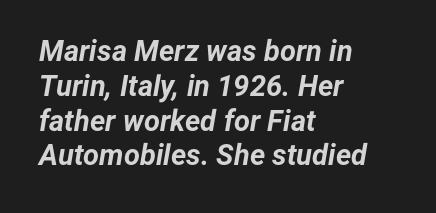
{"italic": "yes", "lean": "right", "slant_degrees": 12, "bold": "yes", "weight": "bold", "width": "normal", "stroke_contrast": "low", "x_height": "medium", "monospaced": "no", "underline": "no", "align": "left", "line_spacing_ratio": 1.2, "letter_spacing": "normal", "letter_spacing_em": 0.0, "glyph_px": 29}
